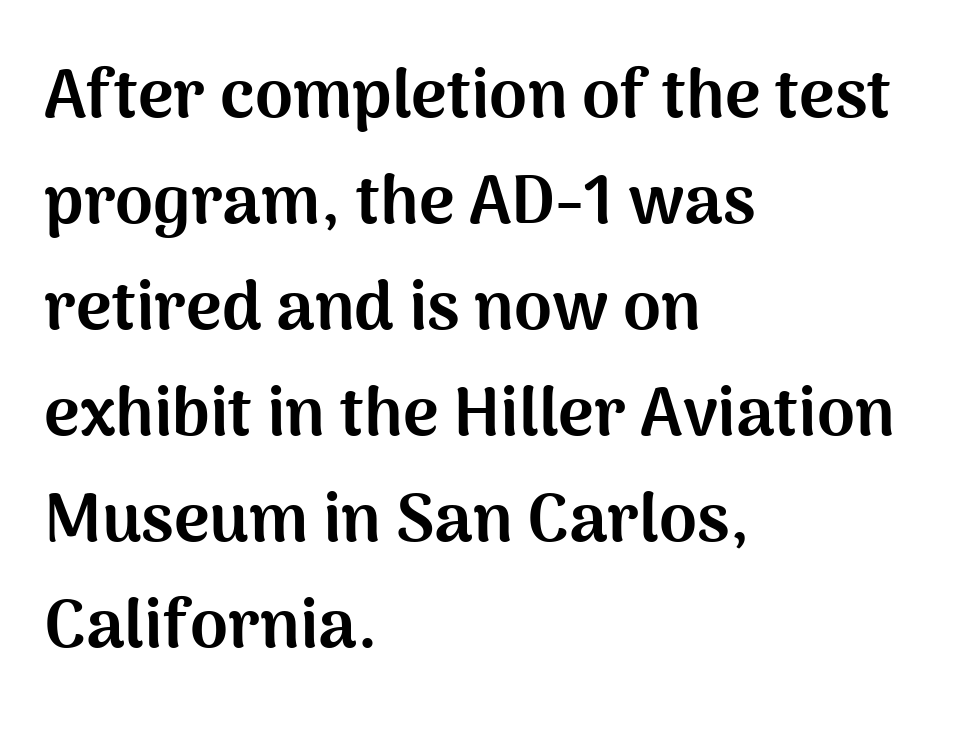
Q: Is the text bold? A: Yes.
Q: Is the text italic (slanted)? A: No, it is upright.
Q: Is the typeface a serif or a sans-serif typeface? A: Sans-serif.
Q: Is the text underlined? A: No.
Q: How is the paragraph aligned? A: Left-aligned.
Q: Is the spacing between letters normal or unusually wide? A: Normal.
Q: Is the spacing between lines tight, normal or loose? A: Normal.
Q: Width (condensed, normal, or wide)? A: Normal.
Q: Stroke contrast? A: Medium.
Q: x-height? A: Medium.
Q: Monospaced? A: No.
